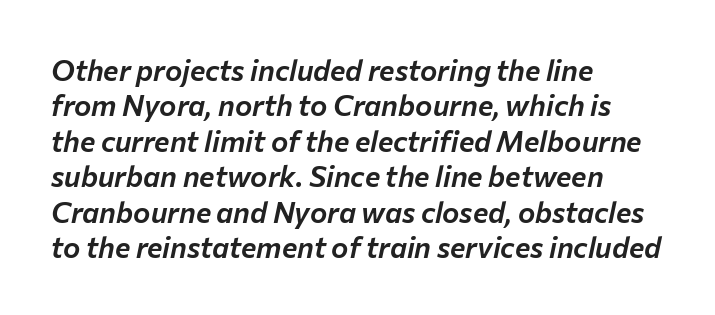
The rendering uses natural spacing where letterforms have individual widths. Typeset ragged right — the left edge is the straight one. The glyphs are unaccompanied by any horizontal stroke below them. The horizontal fit of the characters is conventional and even. Notice how the stems are inclined rather than vertical — that's the hallmark of italics.
